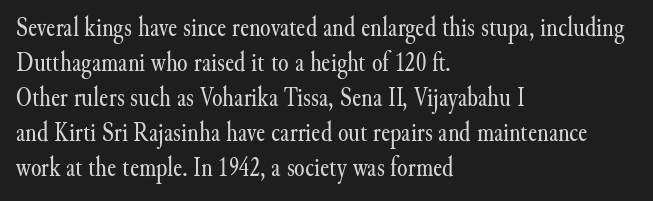
Style check: upright. Plain, unruled lines of type. The paragraph has a hard left edge and a soft right edge. This rendering leaves character spacing at its baseline value. A typesetter would call this leading conventional body-copy spacing. These glyphs show unthickened strokes, regular width or finer.
